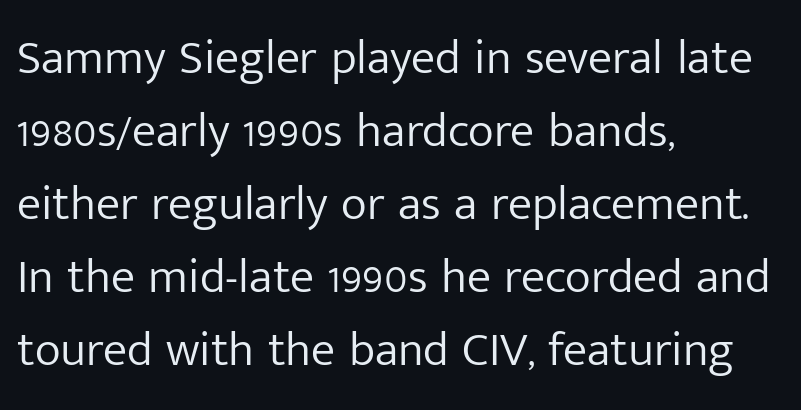
Q: Is the text bold? A: No.
Q: Is the text italic (slanted)? A: No, it is upright.
Q: Is the typeface a serif or a sans-serif typeface? A: Sans-serif.
Q: Is the text underlined? A: No.
Q: How is the paragraph aligned? A: Left-aligned.
Q: Is the spacing between letters normal or unusually wide? A: Normal.
Q: Is the spacing between lines tight, normal or loose? A: Normal.
Q: Width (condensed, normal, or wide)? A: Normal.
Q: Stroke contrast? A: Low.
Q: x-height? A: Medium.
Q: Monospaced? A: No.
